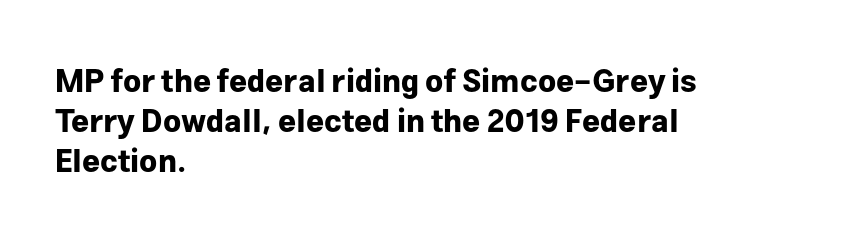
{"serif": "no", "italic": "no", "bold": "yes", "weight": "bold", "width": "normal", "stroke_contrast": "low", "x_height": "medium", "monospaced": "no", "underline": "no", "align": "left", "line_spacing": "normal", "line_spacing_ratio": 1.29, "letter_spacing": "normal", "letter_spacing_em": 0.0, "glyph_px": 31}
